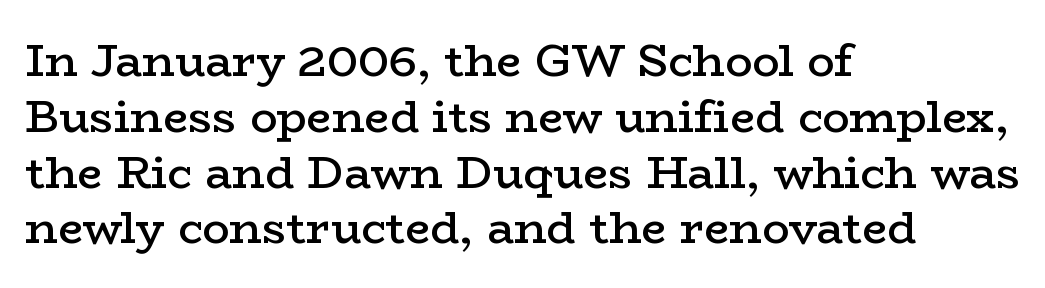
{"serif": "yes", "italic": "no", "bold": "semi", "weight": "semibold", "width": "wide", "stroke_contrast": "low", "x_height": "medium", "monospaced": "no", "underline": "no", "align": "left", "line_spacing_ratio": 1.24, "letter_spacing": "normal", "letter_spacing_em": 0.0, "glyph_px": 45}
